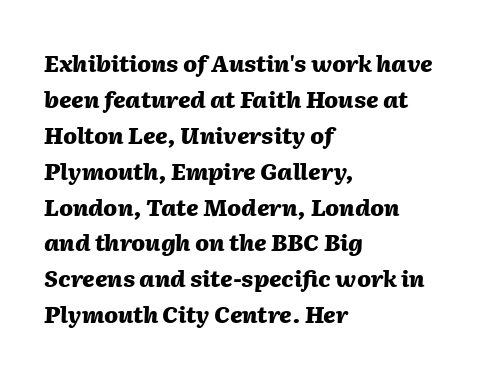
Students, this is bold: see how much ink each stroke carries. Does the copy run flush right? No — it runs flush left. Vertical spacing — default. The horizontal fit of the characters is conventional and even. Descenders are the only things crossing below the line.
